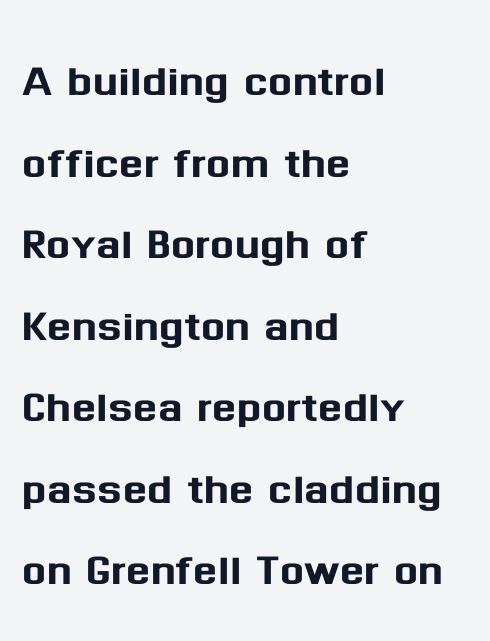
Q: Is the text italic (slanted)? A: No, it is upright.
Q: Is the typeface a serif or a sans-serif typeface? A: Sans-serif.
Q: Is the text underlined? A: No.
Q: How is the paragraph aligned? A: Left-aligned.
Q: Is the spacing between letters normal or unusually wide? A: Normal.
Q: Is the spacing between lines tight, normal or loose? A: Normal.
Q: Width (condensed, normal, or wide)? A: Normal.
Q: Stroke contrast? A: Medium.
Q: x-height? A: Medium.
Q: Monospaced? A: No.
